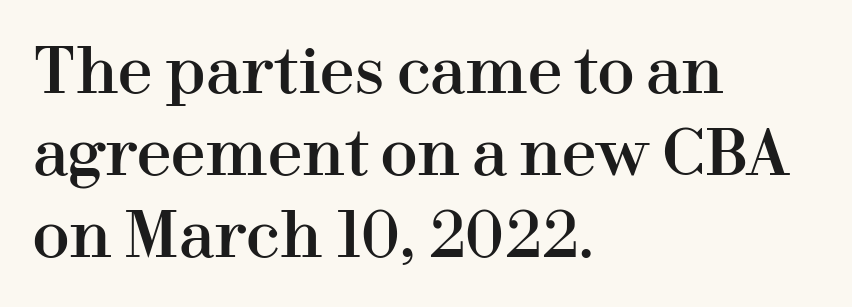
Any mark beneath the type? The region is blank. Serifs: yes, visible at the terminals of the letterforms. These lines are rendered in a variable-pitch font. These lines were composed using upright roman letters. Horizontally, the lines are justified to the leading edge only.
